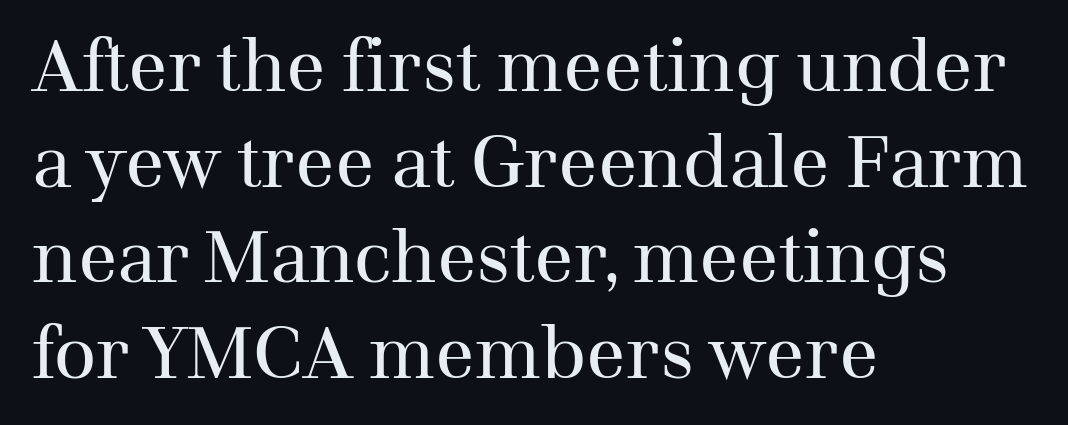
The image shows 73 px regular-weight serif type, upright; set left-aligned, normal line spacing (1.31x), normal letter spacing, not underlined; medium stroke contrast and a medium x-height.
